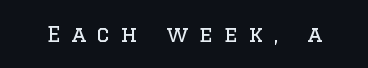
Caption: face not bold, strokes unweighted. There is plenty of visible air inserted between adjacent glyphs. This rendering features lettering with no underline. A roman cut, with each character standing at attention.
